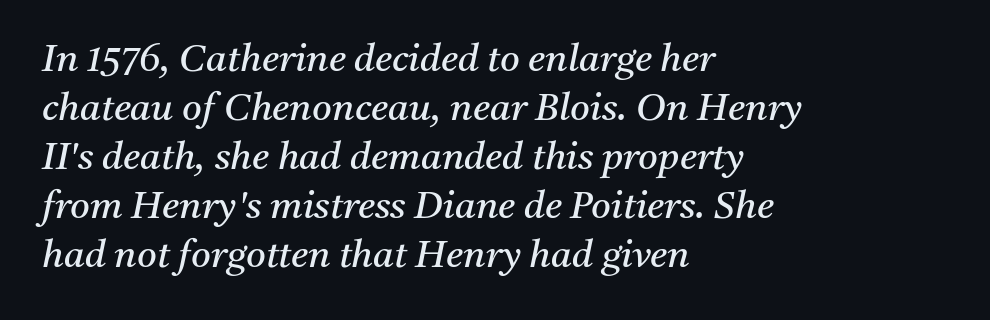
{"serif": "yes", "italic": "yes", "lean": "right", "slant_degrees": 11, "bold": "no", "weight": "regular", "width": "normal", "stroke_contrast": "medium", "x_height": "medium", "monospaced": "no", "underline": "no", "align": "left", "line_spacing": "normal", "line_spacing_ratio": 1.29, "letter_spacing": "normal", "letter_spacing_em": 0.0, "glyph_px": 38}
